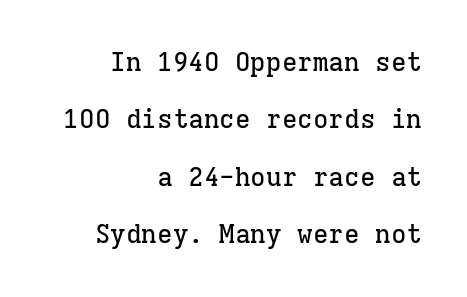
Q: Is the text italic (slanted)? A: No, it is upright.
Q: Is the text underlined? A: No.
Q: How is the paragraph aligned? A: Right-aligned.
Q: Is the spacing between letters normal or unusually wide? A: Normal.
Q: Is the spacing between lines tight, normal or loose? A: Loose.
